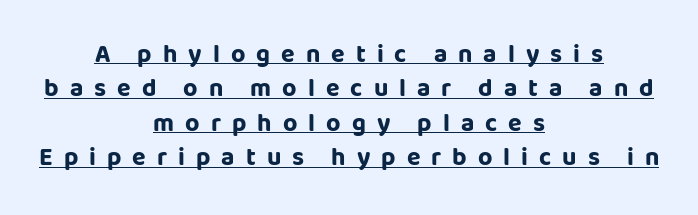
Notice how the passage keeps no hard edge, just a central spine. The type is letterspaced generously, with wide tracking. Heavy, bold letterforms. Unlike italic type, these characters show no tilt at all. The designer left line spacing at the default.
